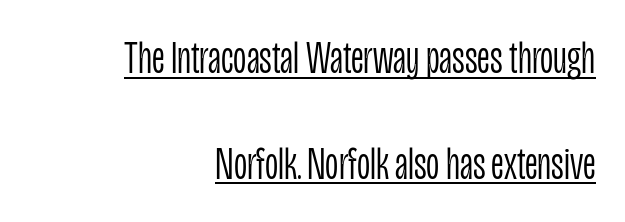
The face used here is proportionally spaced, like ordinary book or web type. Each stroke keeps to a modest, everyday thickness or less. Notice the wide empty band between every row — that's loose leading. This rendering uses right alignment, leaving the left contour irregular. The passage shown has conventional tracking throughout.
